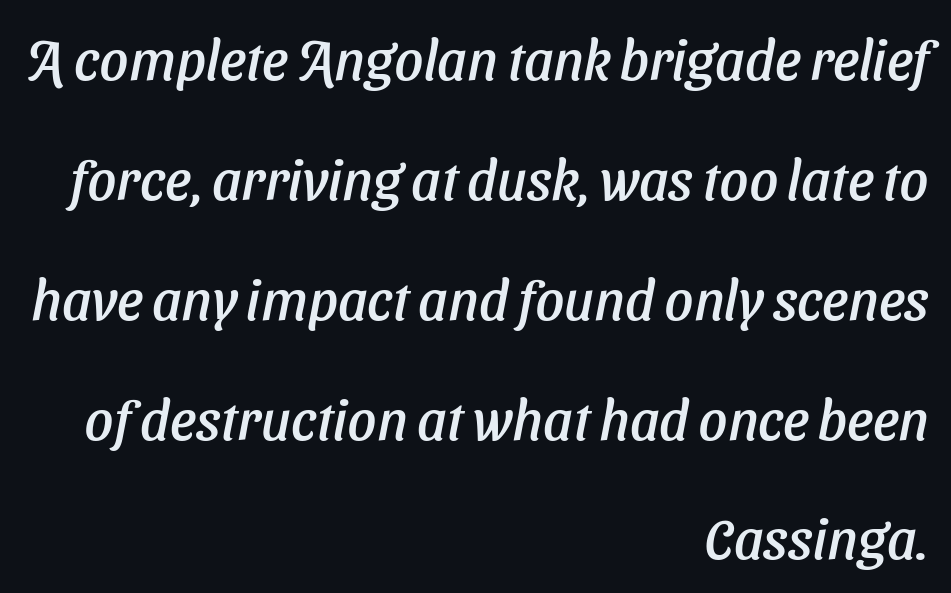
Do the characters align in a grid? No, the font is proportional. Leftover space on each line is placed entirely before the opening word. Unmarked baselines from the first word to the last. The block of text is sparse from top to bottom, with ample space between rows. The specimen reads as italic at a glance.
